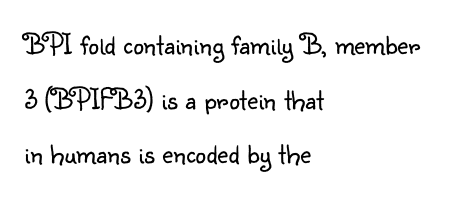
This is the regular roman posture of the typeface. Spacing verdict: proportional, widths tailored to each character. Underline: absent. Default kerning and tracking; the words read as compact shapes. The compositor pushed each line to the left boundary.
